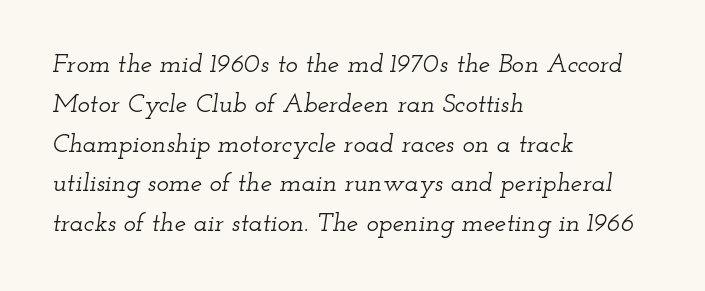
Decoration check: the copy has no underline. Quick note: italic. Successive baselines arrive at the customary interval. Words appear dense and cohesive because spacing is normal. The ragged edge is on the right, which tells us the setting is flush left.
